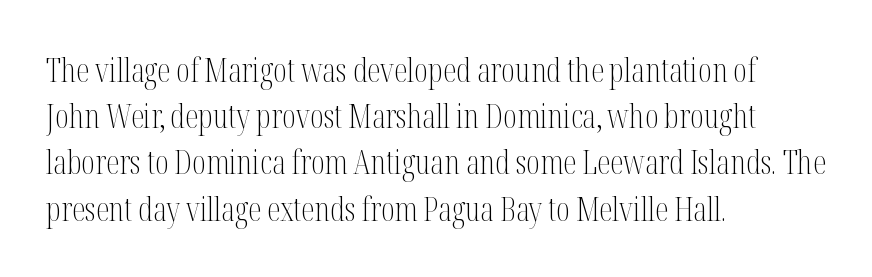
A light-to-regular cut is what we see here. Look at the bottom of the vertical strokes: they flare into serifs here. Short note: letters normally spaced. The setting favours the left margin, as ordinary paragraphs usually do.
